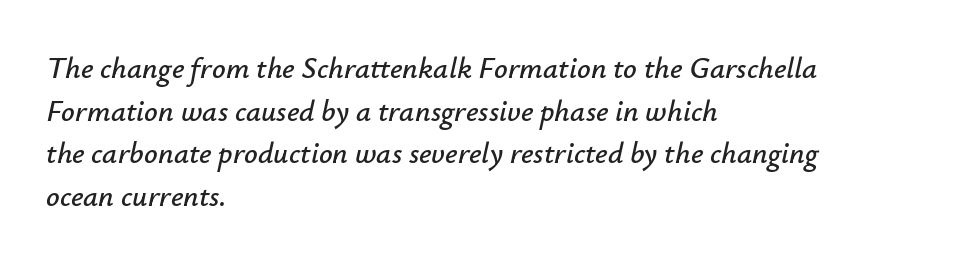
The passage is arranged the way most books set body copy — flush left. Does the lettering tilt? It does — this is italic. The letters sit at their default tracking, neither squeezed nor spread. Students, observe: this is what conventionally led text looks like. Spacing verdict: proportional, widths tailored to each character. Beneath every word, the page is bare.
